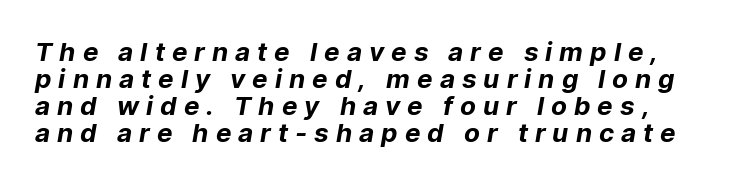
Q: Is the text bold? A: Yes.
Q: Is the text underlined? A: No.
Q: Is the spacing between letters normal or unusually wide? A: Unusually wide.
Q: Is the spacing between lines tight, normal or loose? A: Tight.
